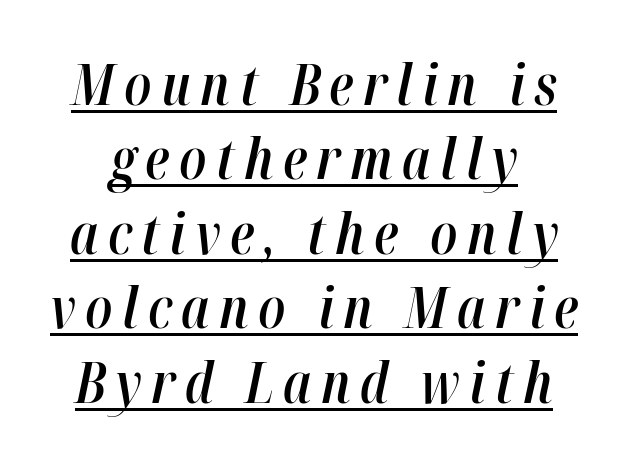
The typesetting leans somewhat heavy: a semibold. The lettering tilts uniformly, giving the passage an italic look. Students, observe the line beneath the letters — that is underlining. The rendering uses natural spacing where letterforms have individual widths. Successive baselines arrive at the customary interval.
